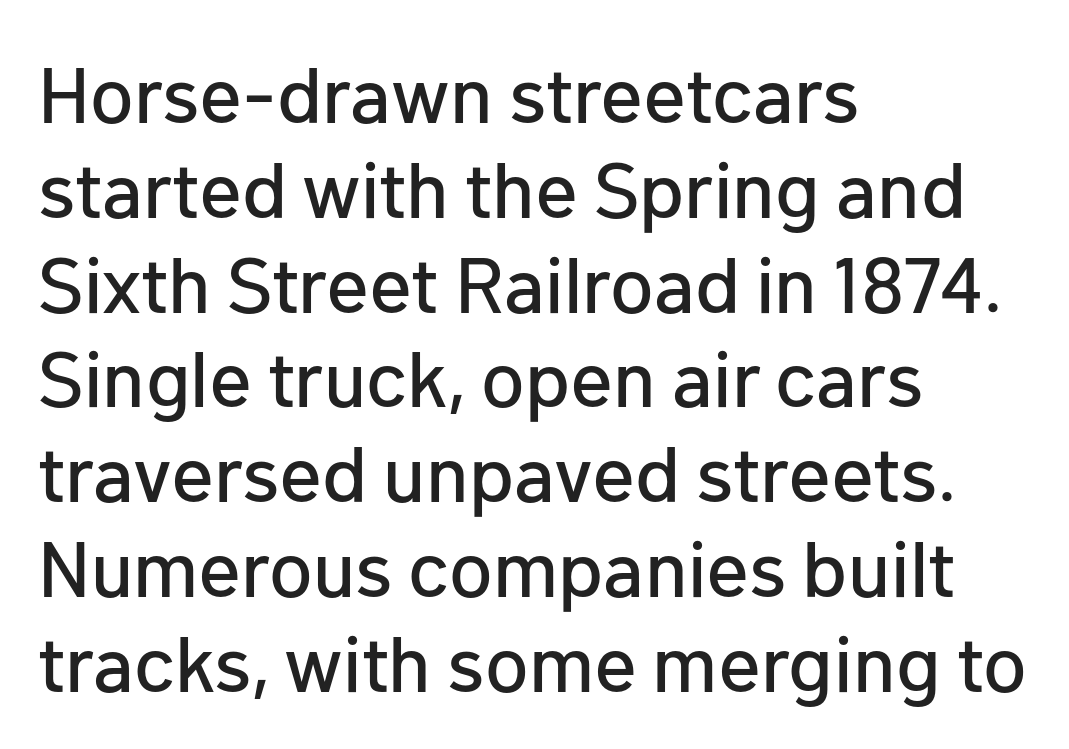
{"serif": "no", "italic": "no", "width": "normal", "stroke_contrast": "low", "x_height": "medium", "monospaced": "no", "underline": "no", "align": "left", "line_spacing_ratio": 1.2, "letter_spacing": "normal", "letter_spacing_em": 0.0, "glyph_px": 79}
